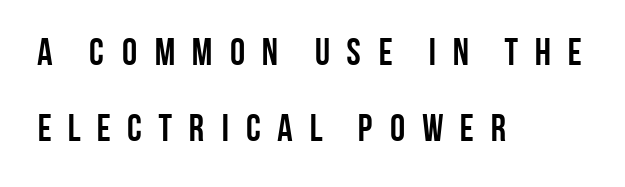
The image shows 38 px semibold, condensed sans-serif type, upright; set left-aligned, loose line spacing (1.99x), unusually wide letter spacing (+0.36 em), not underlined; low stroke contrast and a large x-height.
